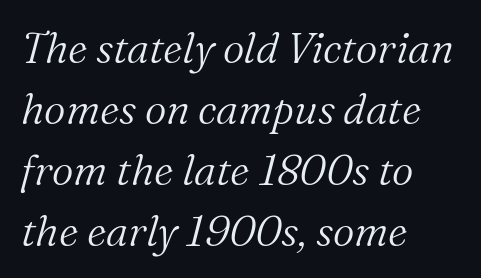
The image shows 42 px light serif type, italic (leaning right); set left-aligned, normal line spacing (1.45x), normal letter spacing, not underlined; medium stroke contrast and a medium x-height.
